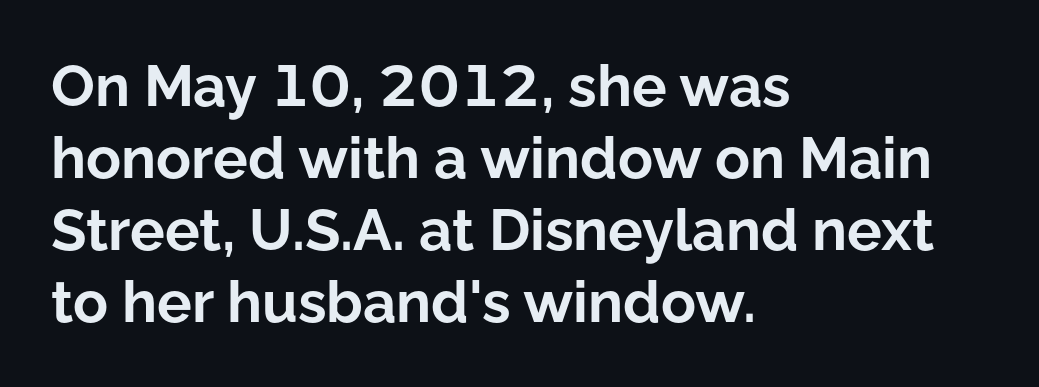
You could call the tracking neutral — neither tight nor loose. Every row of glyphs begins at an identical x-position on the left. Serifs: no, the terminals of the letterforms are clean. Note the varied advance widths — an 'i' is clearly narrower than an 'm'. Heavy, bold letterforms. Underline: absent.
